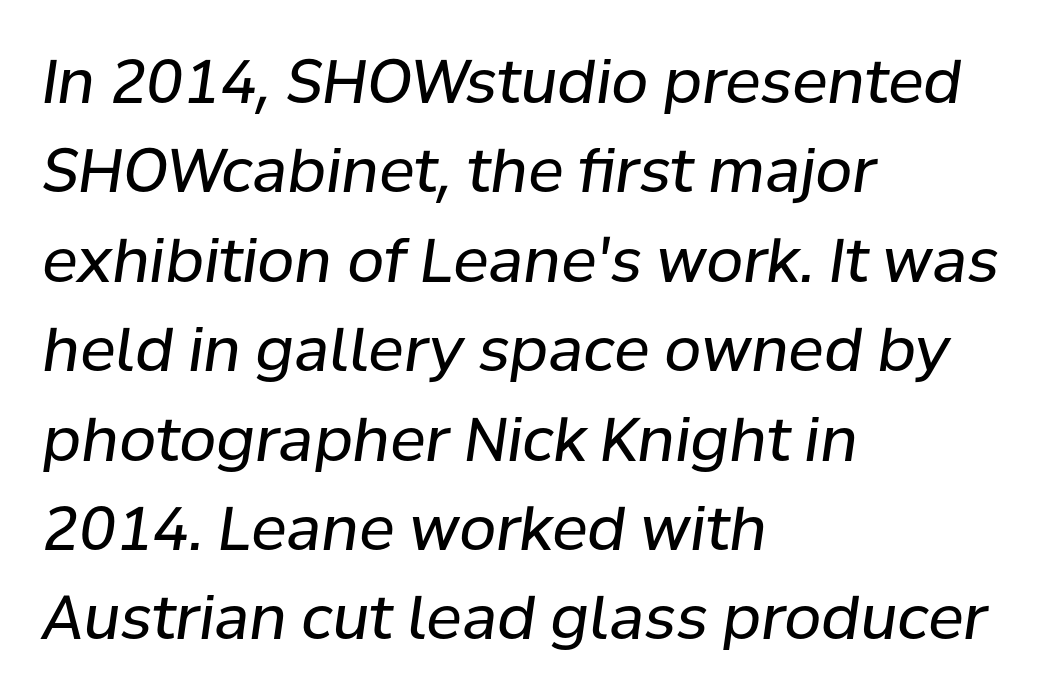
Summary of vertical rhythm: regular, with standard interline spacing. Is this a fixed-width face? No — the glyphs have proportional, varying widths. No extra ink here — the face is not bold. Observe the ordinary spacing: letters are neighbours, not strangers.
